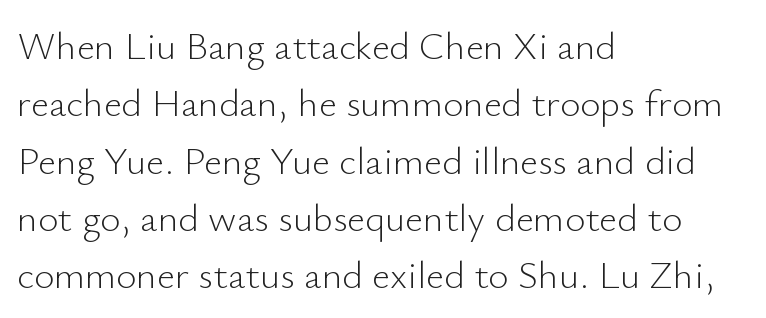
{"serif": "no", "italic": "no", "bold": "no", "weight": "light", "width": "normal", "stroke_contrast": "low", "x_height": "small", "monospaced": "no", "underline": "no", "align": "left", "line_spacing": "normal", "line_spacing_ratio": 1.47, "letter_spacing": "normal", "letter_spacing_em": 0.0, "glyph_px": 39}
